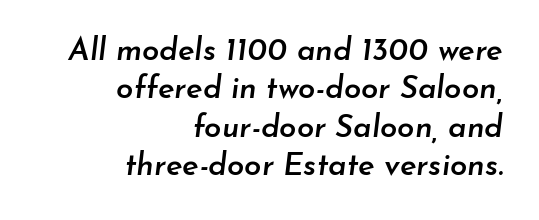
Q: Is the text bold? A: Semi-bold.
Q: Is the text italic (slanted)? A: Yes, it leans right by about 7 degrees.
Q: Is the text underlined? A: No.
Q: How is the paragraph aligned? A: Right-aligned.
Q: Is the spacing between letters normal or unusually wide? A: Normal.
Q: Width (condensed, normal, or wide)? A: Normal.
Q: Stroke contrast? A: Low.
Q: x-height? A: Small.
Q: Monospaced? A: No.
